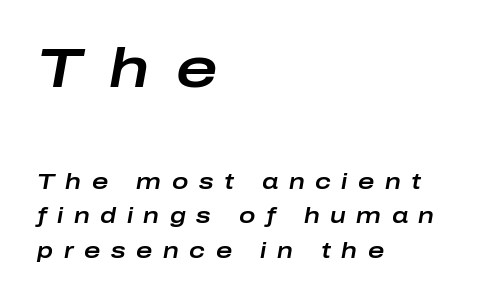
Descender tails drop into unmarked territory. The lettering tilts uniformly, giving the passage an italic look. The more generous point size was reserved for the upper chunk. Character widths vary here, with narrow letters taking less room than wide ones. Teacher's note: observe the even left margin — that is flush-left alignment.
